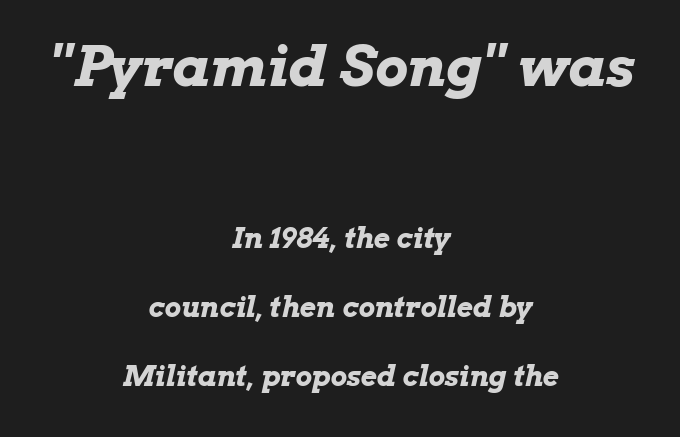
Q: Is the text bold? A: Yes.
Q: Is the text italic (slanted)? A: Yes, it leans right by about 13 degrees.
Q: Is the text underlined? A: No.
Q: How is the paragraph aligned? A: Centered.
Q: Is the spacing between letters normal or unusually wide? A: Normal.
Q: Is the spacing between lines tight, normal or loose? A: Loose.
Q: Which block of text is set in a larger size, the first (top) or the second (bottom)? A: The first (top) one.
Q: Width (condensed, normal, or wide)? A: Wide.
Q: Stroke contrast? A: Low.
Q: x-height? A: Medium.
Q: Monospaced? A: No.
